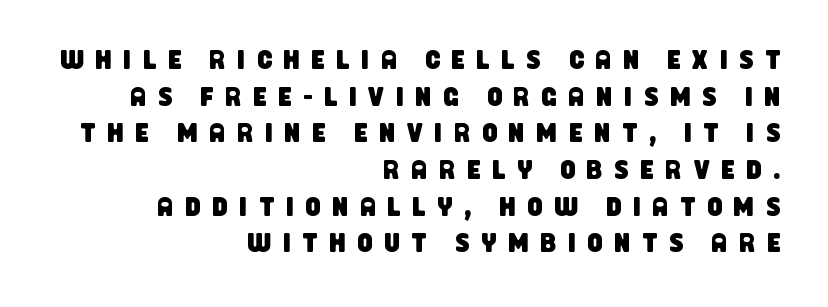
Q: Is the text underlined? A: No.
Q: How is the paragraph aligned? A: Right-aligned.
Q: Is the spacing between letters normal or unusually wide? A: Unusually wide.
Q: Is the spacing between lines tight, normal or loose? A: Normal.
